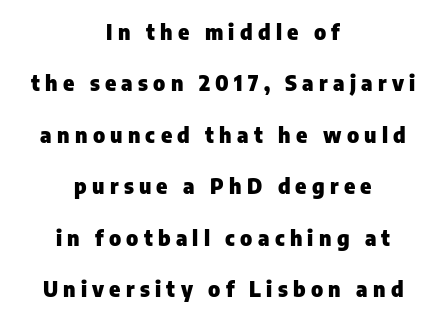
{"italic": "no", "bold": "yes", "underline": "no", "align": "center", "line_spacing": "loose", "line_spacing_ratio": 2.45, "letter_spacing": "wide", "letter_spacing_em": 0.25, "glyph_px": 21}
